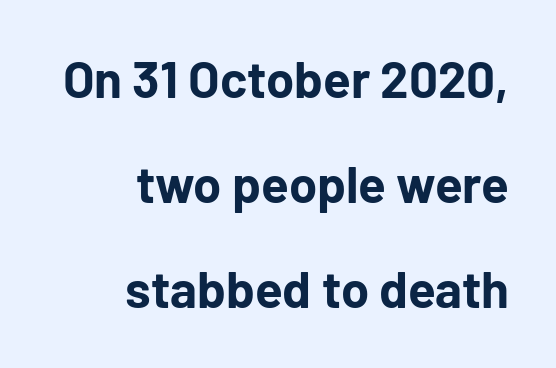
The lines are quadded right. Character widths vary here, with narrow letters taking less room than wide ones. Set as a true bold cut, around the 700 mark. Any mark beneath the type? The region is blank. In terms of posture, this sample is upright. Serifs: no, the terminals of the letterforms are clean.
